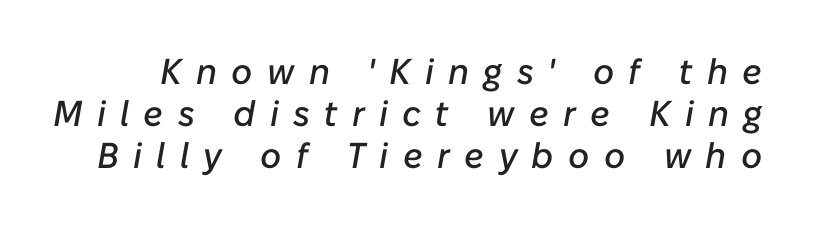
Emphasis-style slanted type is in use. The letters advance in unequal steps, a hallmark of proportional type. Descender tails drop into unmarked territory. Letter spacing: wide.
